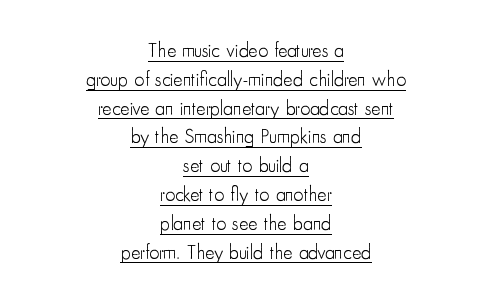
Posture: vertical. The paragraph has two soft edges and a firm central axis. Underline: present. Baseline-to-baseline distance is the conventional proportion of letter height.
